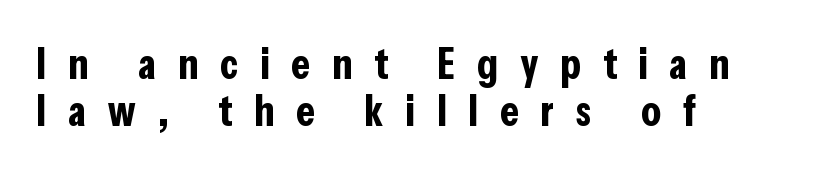
Between one letter and the next there's a generous, obvious gap. No italicization has been applied; the sample stays upright. The glyphs are unaccompanied by any horizontal stroke below them. Reading down the block, your eye returns to a fixed left position each line.
